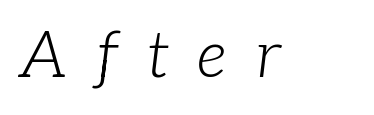
{"serif": "yes", "italic": "yes", "lean": "right", "slant_degrees": 7, "bold": "no", "weight": "light", "width": "normal", "stroke_contrast": "low", "x_height": "medium", "monospaced": "no", "underline": "no", "letter_spacing": "wide", "letter_spacing_em": 0.44, "glyph_px": 64}
